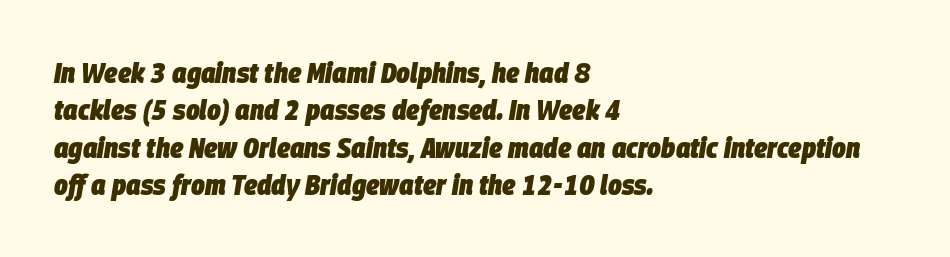
The image shows 29 px heavy, condensed type, italic (leaning right); set left-aligned, normal line spacing (1.29x), normal letter spacing, not underlined; low stroke contrast and a large x-height.
